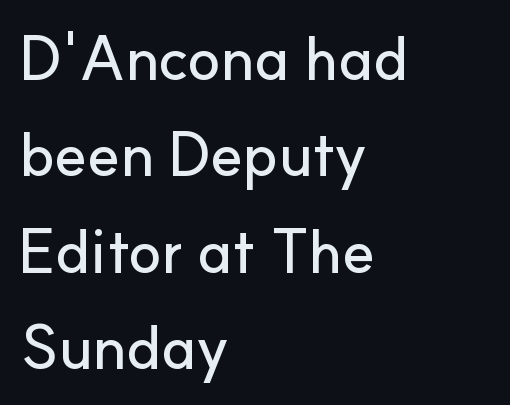
The image shows 61 px sans-serif type, upright; set left-aligned, normal line spacing (1.58x), normal letter spacing, not underlined; low stroke contrast and a small x-height.
